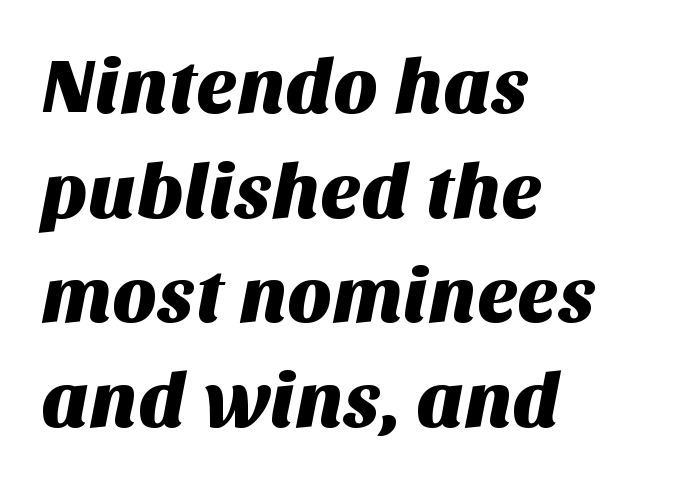
Looks like regular typesetting: each glyph gets only the width it needs. Does the type have serifs? No, each stem ends abruptly. This rendering features lettering with no underline. Look at the tracking — it's just the regular setting, nothing added. These lines stack with their left ends in a neat column.
